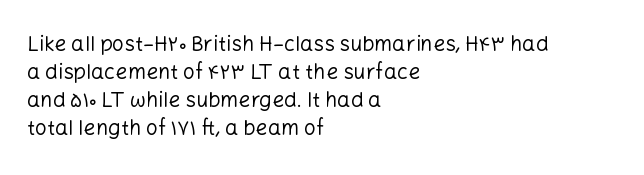
Q: Is the text bold? A: No.
Q: Is the text italic (slanted)? A: No, it is upright.
Q: Is the text underlined? A: No.
Q: How is the paragraph aligned? A: Left-aligned.
Q: Is the spacing between letters normal or unusually wide? A: Normal.
Q: Is the spacing between lines tight, normal or loose? A: Normal.
